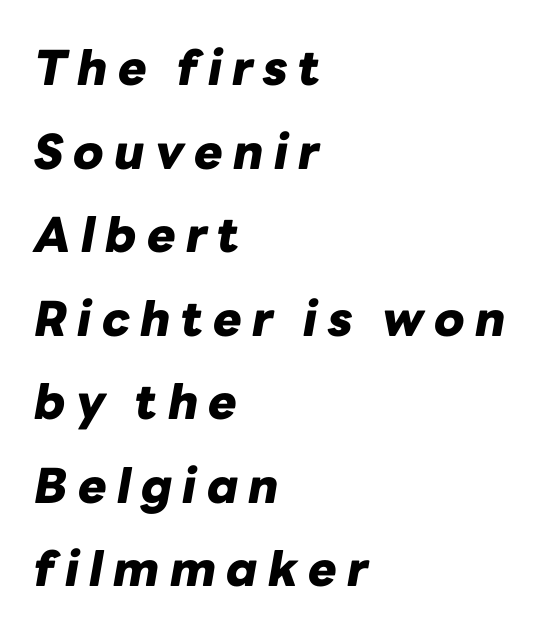
The image shows 48 px heavy type, italic (leaning right); set left-aligned, line spacing 1.74x, unusually wide letter spacing (+0.21 em), not underlined; low stroke contrast and a medium x-height.
